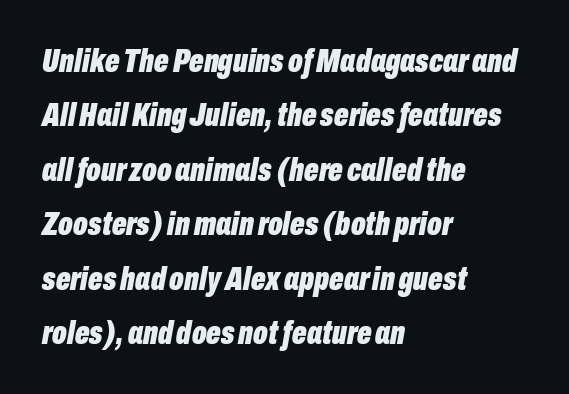
Q: Is the text bold? A: Yes.
Q: Is the text italic (slanted)? A: Yes, it leans right by about 10 degrees.
Q: Is the text underlined? A: No.
Q: How is the paragraph aligned? A: Left-aligned.
Q: Is the spacing between letters normal or unusually wide? A: Normal.
Q: Is the spacing between lines tight, normal or loose? A: Normal.
Q: Width (condensed, normal, or wide)? A: Condensed.
Q: Stroke contrast? A: Low.
Q: x-height? A: Medium.
Q: Monospaced? A: No.
